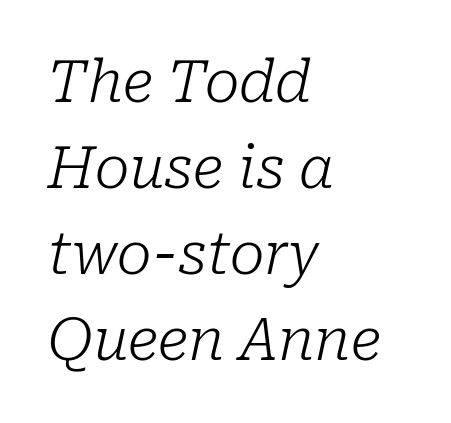
Q: Is the text bold? A: No.
Q: Is the text italic (slanted)? A: Yes, it leans right by about 10 degrees.
Q: Is the typeface a serif or a sans-serif typeface? A: Serif.
Q: Is the text underlined? A: No.
Q: How is the paragraph aligned? A: Left-aligned.
Q: Is the spacing between letters normal or unusually wide? A: Normal.
Q: Is the spacing between lines tight, normal or loose? A: Normal.
Q: Width (condensed, normal, or wide)? A: Normal.
Q: Stroke contrast? A: Low.
Q: x-height? A: Medium.
Q: Monospaced? A: No.
